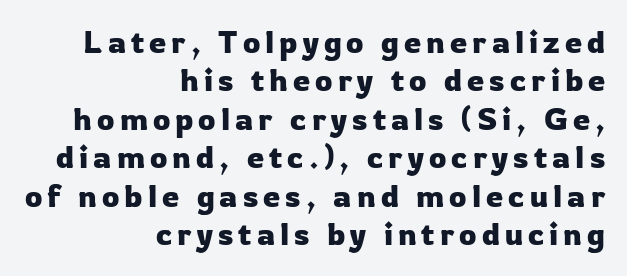
The image shows 31 px sans-serif type, upright; set right-aligned, line spacing 1.24x, not underlined; low stroke contrast and a medium x-height.
